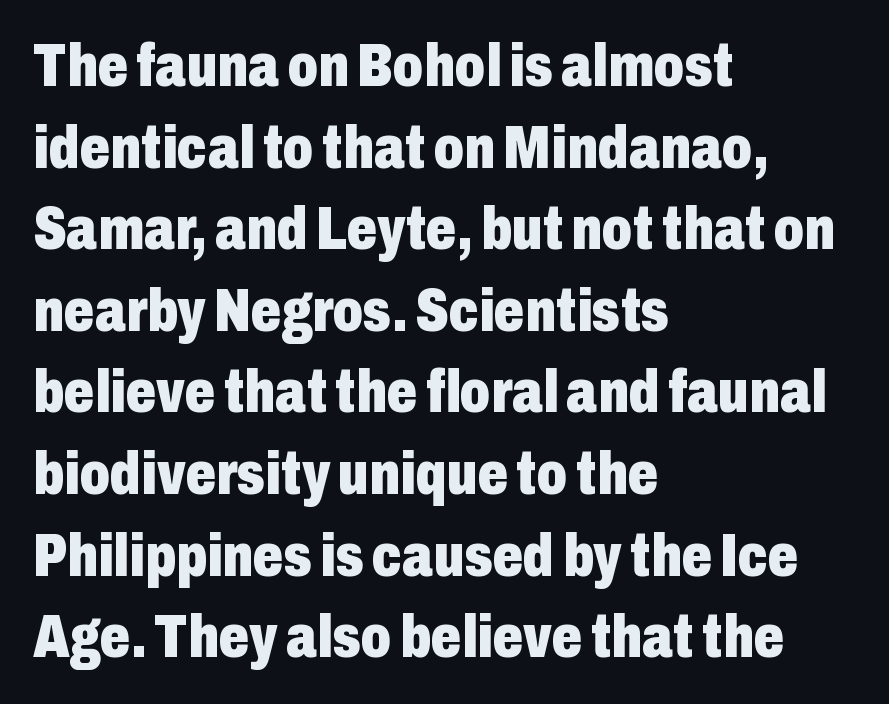
Do the letters lean? They stand straight. Looks like regular typesetting: each glyph gets only the width it needs. The strip under each line holds only bare page. Vertical spacing — default. Short and long lines alike share a common starting point at left. Pretty heavy lettering here — definitely bold.
